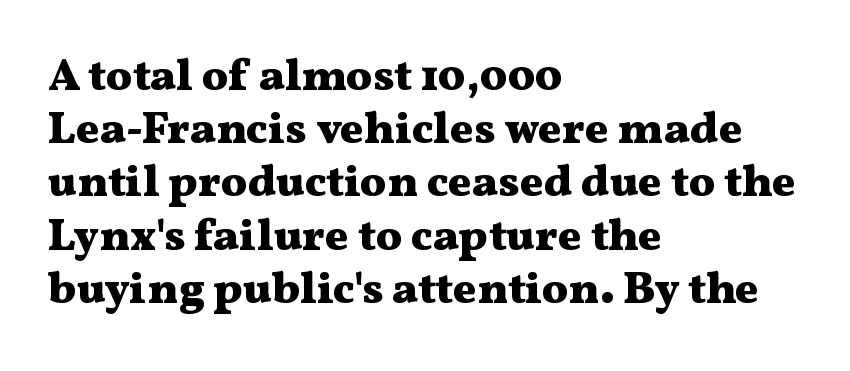
{"serif": "yes", "italic": "no", "bold": "yes", "weight": "heavy", "width": "wide", "stroke_contrast": "medium", "x_height": "medium", "monospaced": "no", "underline": "no", "align": "left", "line_spacing_ratio": 1.21, "letter_spacing": "normal", "letter_spacing_em": 0.0, "glyph_px": 44}
